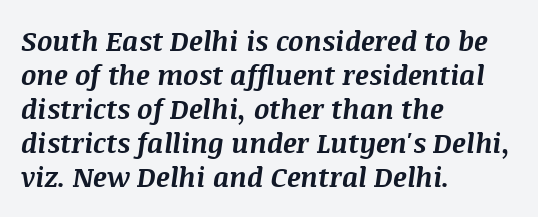
Q: Is the text bold? A: Yes.
Q: Is the text italic (slanted)? A: Yes, it leans right by about 8 degrees.
Q: Is the text underlined? A: No.
Q: How is the paragraph aligned? A: Left-aligned.
Q: Is the spacing between letters normal or unusually wide? A: Normal.
Q: Is the spacing between lines tight, normal or loose? A: Normal.
